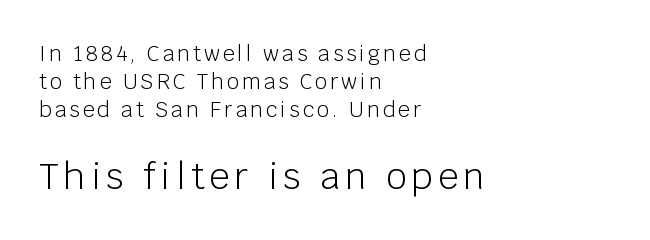
{"serif": "no", "italic": "no", "bold": "no", "weight": "light", "width": "normal", "stroke_contrast": "low", "x_height": "large", "monospaced": "no", "underline": "no", "align": "left", "line_spacing": "normal", "line_spacing_ratio": 1.34, "larger_block": "second", "size_ratio": 1.71, "glyph_px": 36}
